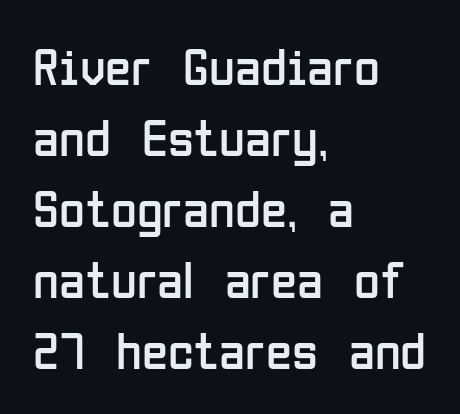
{"serif": "no", "italic": "no", "bold": "no", "weight": "regular", "width": "condensed", "stroke_contrast": "low", "x_height": "medium", "monospaced": "no", "underline": "no", "align": "left", "line_spacing": "normal", "line_spacing_ratio": 1.34, "letter_spacing": "normal", "letter_spacing_em": 0.0, "glyph_px": 53}
